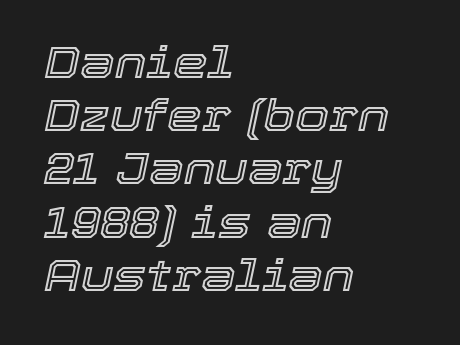
The passage shown is typed in a proportional face where columns would drift. Is the type slanted? Yes — the strokes lean at a clear angle. Just letters on the line, the space beneath them empty. Each word holds together tightly as a unit, with standard inter-letter gaps.
